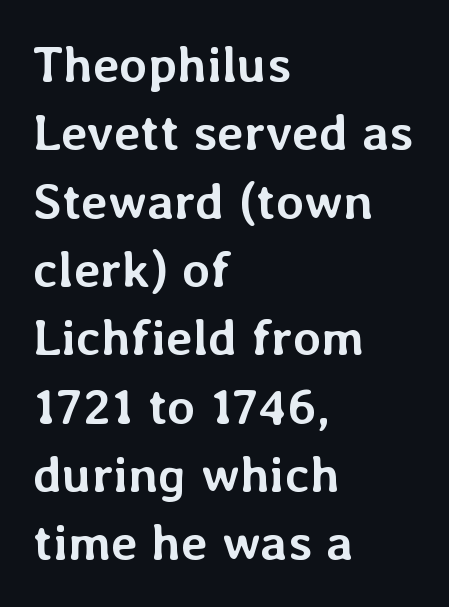
{"italic": "no", "bold": "yes", "weight": "semibold", "width": "normal", "stroke_contrast": "low", "x_height": "medium", "monospaced": "no", "underline": "no", "align": "left", "line_spacing": "normal", "line_spacing_ratio": 1.34, "letter_spacing": "normal", "letter_spacing_em": 0.0, "glyph_px": 51}
